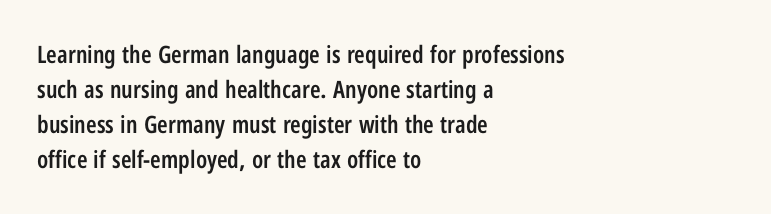
Leading matches the norm, producing a regular column. This sample uses an upright cut, with every glyph sitting square on the baseline. A fair bit of extra ink — the face is semibold, not bold. Does the copy run flush right? No — it runs flush left. This rendering features lettering with no underline. Between one letter and the next there's only the usual sliver of space.
